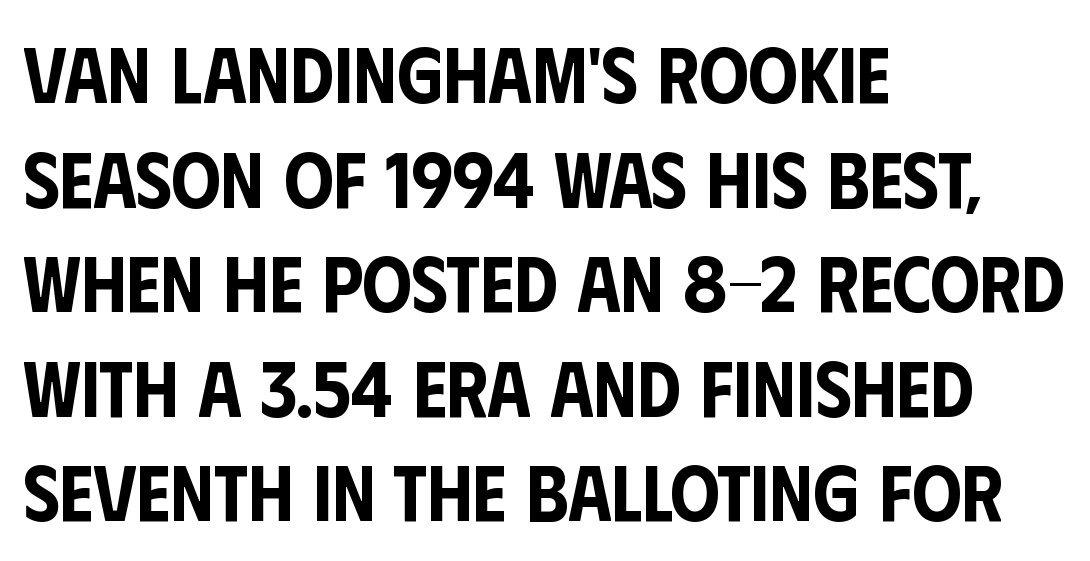
{"serif": "no", "italic": "no", "width": "condensed", "stroke_contrast": "low", "x_height": "large", "monospaced": "no", "underline": "no", "align": "left", "line_spacing": "normal", "line_spacing_ratio": 1.34, "letter_spacing": "normal", "letter_spacing_em": 0.0, "glyph_px": 78}
